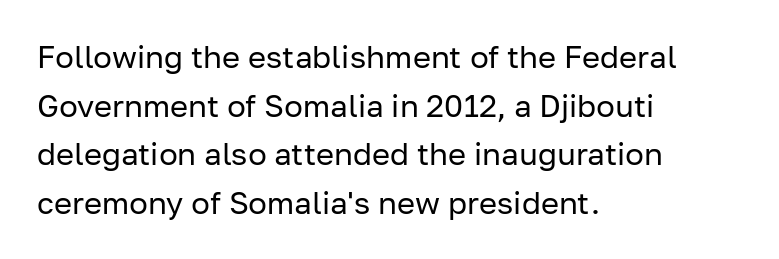
Q: Is the text bold? A: No.
Q: Is the text italic (slanted)? A: No, it is upright.
Q: Is the typeface a serif or a sans-serif typeface? A: Sans-serif.
Q: Is the text underlined? A: No.
Q: How is the paragraph aligned? A: Left-aligned.
Q: Is the spacing between letters normal or unusually wide? A: Normal.
Q: Is the spacing between lines tight, normal or loose? A: Normal.
Q: Width (condensed, normal, or wide)? A: Normal.
Q: Stroke contrast? A: Low.
Q: x-height? A: Medium.
Q: Monospaced? A: No.
